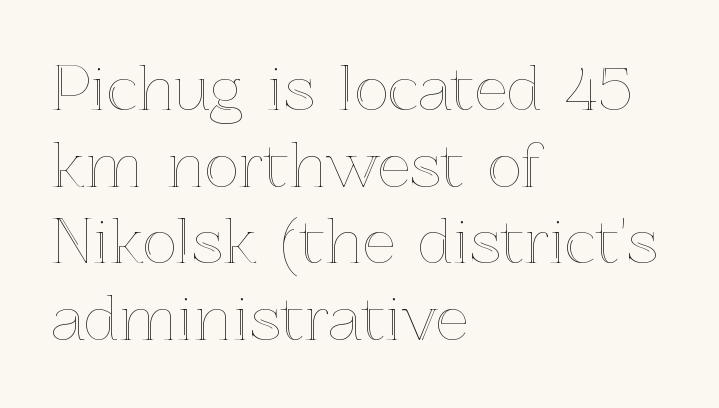
{"italic": "no", "width": "normal", "x_height": "medium", "monospaced": "no", "underline": "no", "align": "left", "line_spacing": "normal", "line_spacing_ratio": 1.3, "letter_spacing": "normal", "letter_spacing_em": 0.0, "glyph_px": 59}
